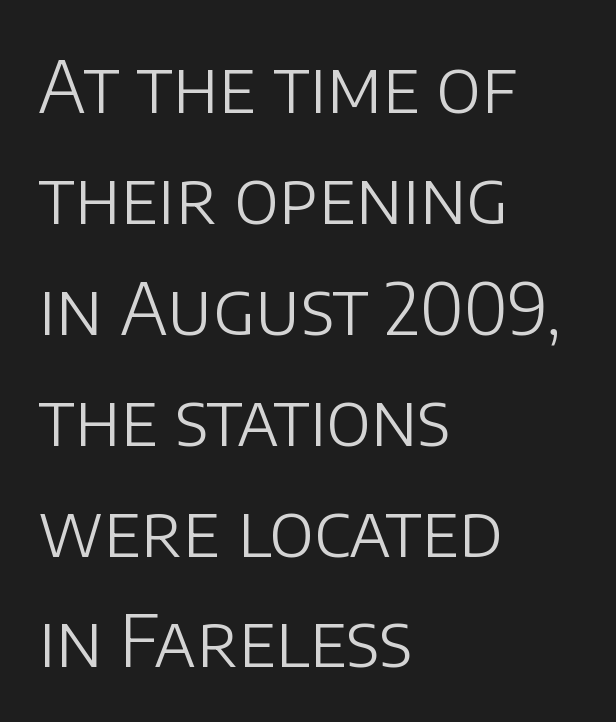
This sample has the flowing, uneven cadence of proportional lettering. Honestly, there is no underline to notice here at all. Style check: upright. What's the leading like? Ordinary, nothing unusual. Line starts are locked; line ends wander.
